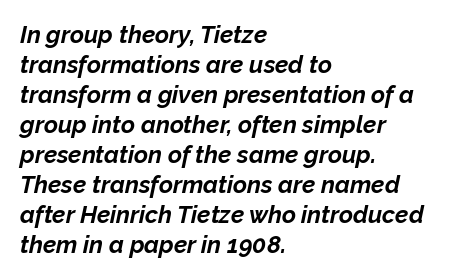
Caption: standard tracking, unaltered. Short and long lines alike share a common starting point at left. On the weight axis this lands at bold, roughly 700. When letters slant like this, we call the style italic.
